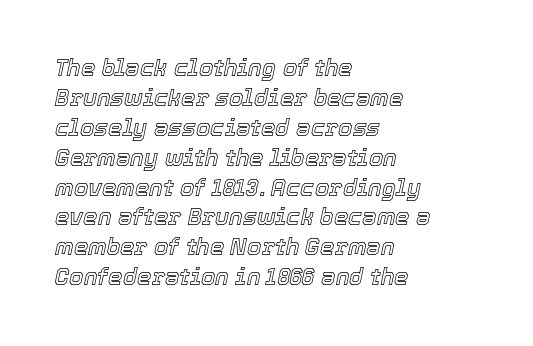
{"italic": "yes", "lean": "right", "slant_degrees": 12, "underline": "no", "align": "left", "line_spacing": "normal", "line_spacing_ratio": 1.3, "letter_spacing": "normal", "letter_spacing_em": 0.0, "glyph_px": 23}
